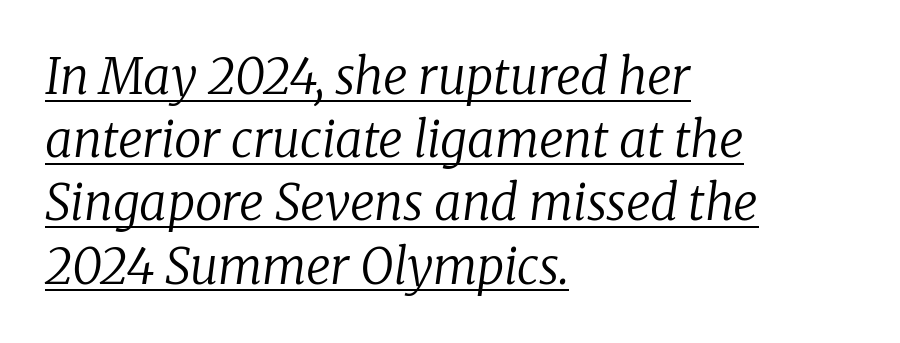
{"serif": "yes", "italic": "yes", "lean": "right", "slant_degrees": 8, "bold": "no", "weight": "regular", "width": "normal", "stroke_contrast": "low", "x_height": "medium", "monospaced": "no", "underline": "yes", "align": "left", "line_spacing": "normal", "line_spacing_ratio": 1.29, "letter_spacing": "normal", "letter_spacing_em": 0.0, "glyph_px": 49}
